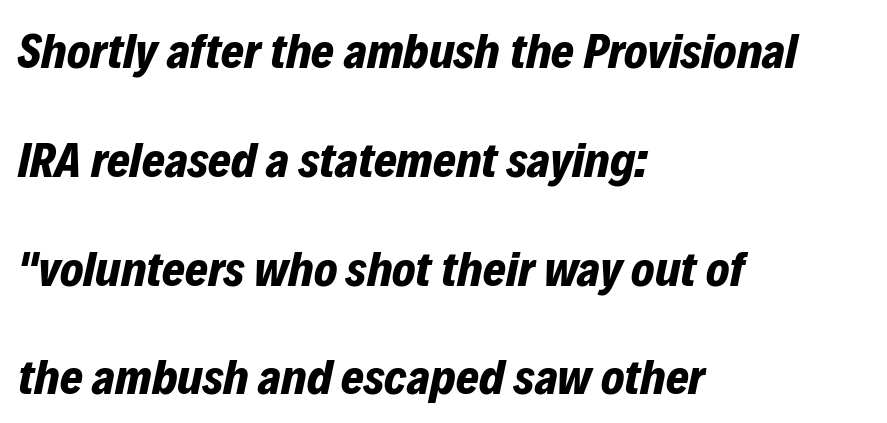
Q: Is the text bold? A: Yes.
Q: Is the text italic (slanted)? A: Yes, it leans right by about 12 degrees.
Q: Is the text underlined? A: No.
Q: How is the paragraph aligned? A: Left-aligned.
Q: Is the spacing between letters normal or unusually wide? A: Normal.
Q: Is the spacing between lines tight, normal or loose? A: Loose.
Q: Width (condensed, normal, or wide)? A: Normal.
Q: Stroke contrast? A: Low.
Q: x-height? A: Medium.
Q: Monospaced? A: No.
